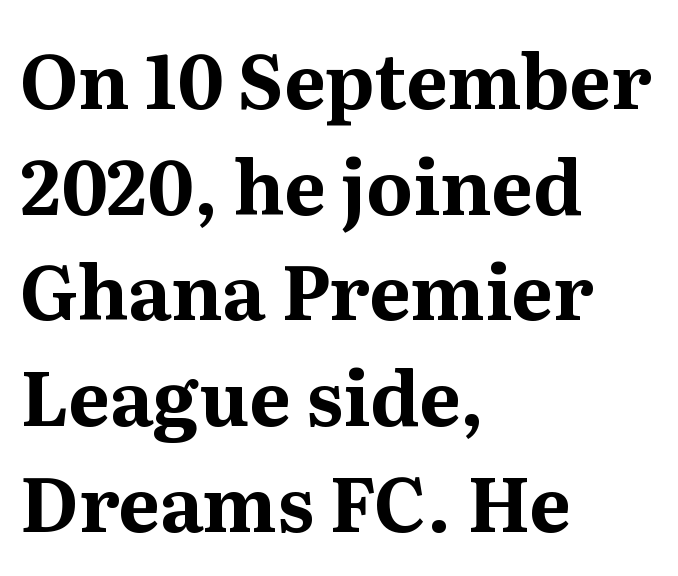
The image shows 75 px bold serif type, upright; set left-aligned, normal line spacing (1.41x), normal letter spacing, not underlined; medium stroke contrast and a medium x-height.
